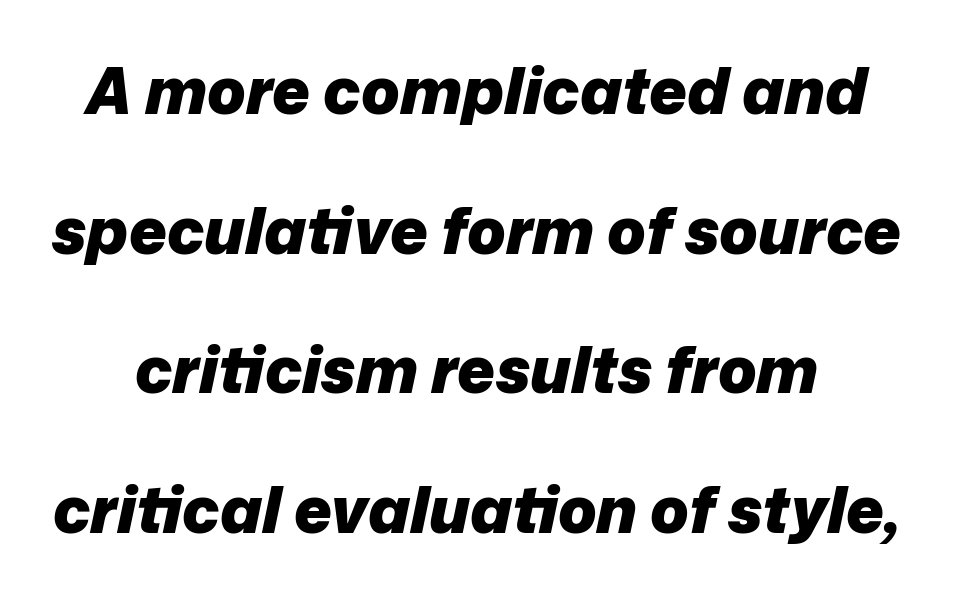
Character widths vary here, with narrow letters taking less room than wide ones. Type without underlining. The block of text is sparse from top to bottom, with ample space between rows. Compared with an ordinary text face, these strokes are far heavier — a full bold. Italic? Definitely — the glyphs are oblique.
